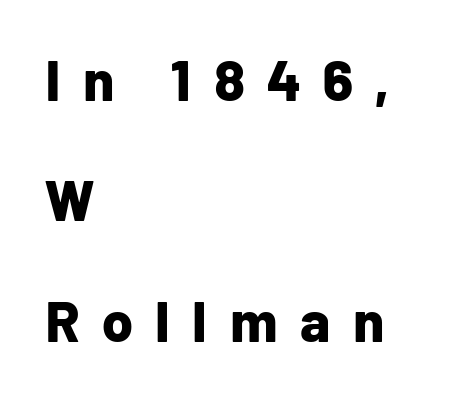
The image shows 56 px bold sans-serif type, upright; set left-aligned, loose line spacing (2.15x), unusually wide letter spacing (+0.4 em), not underlined; low stroke contrast and a medium x-height.
